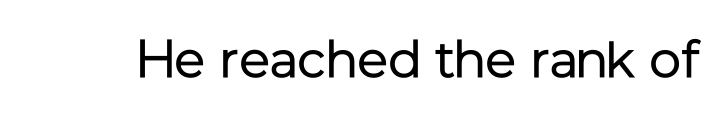
Q: Is the text bold? A: No.
Q: Is the text italic (slanted)? A: No, it is upright.
Q: Is the typeface a serif or a sans-serif typeface? A: Sans-serif.
Q: Is the text underlined? A: No.
Q: Is the spacing between letters normal or unusually wide? A: Normal.
Q: Width (condensed, normal, or wide)? A: Normal.
Q: Stroke contrast? A: Low.
Q: x-height? A: Medium.
Q: Monospaced? A: No.
